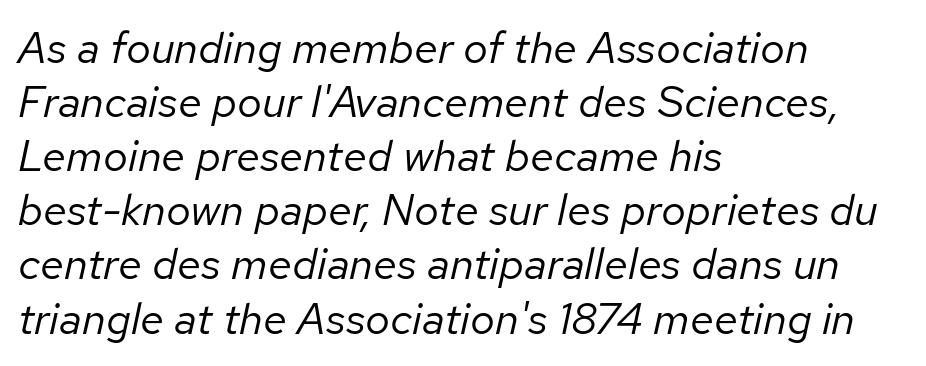
The image shows 44 px regular-weight type, italic (leaning right); set left-aligned, line spacing 1.23x, normal letter spacing, not underlined; low stroke contrast and a medium x-height.
